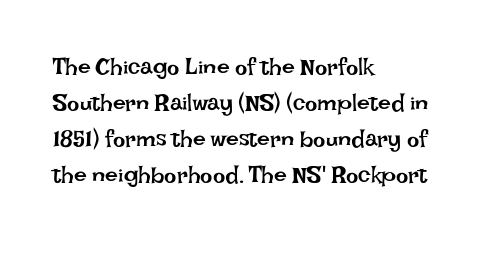
{"italic": "no", "bold": "no", "underline": "no", "align": "left", "line_spacing": "normal", "line_spacing_ratio": 1.57, "letter_spacing": "normal", "letter_spacing_em": 0.0, "glyph_px": 23}
